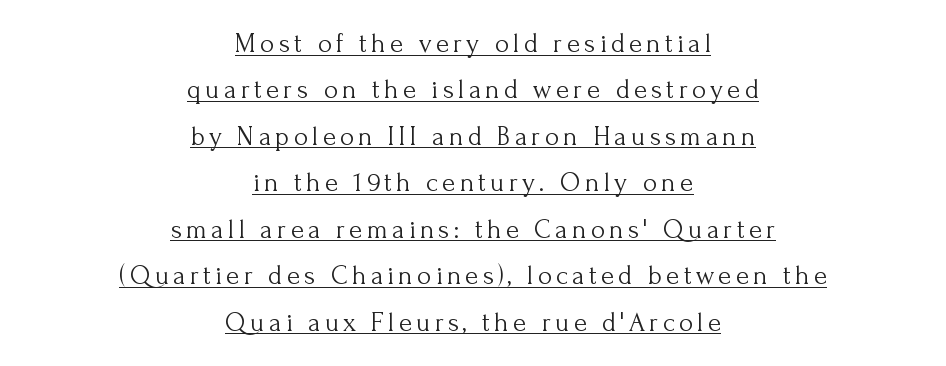
The type sits square on the baseline with zero lean. Bold? No — there's no thickening of the strokes. A typographer would call this underscored text. Each line is balanced around a shared central axis.
